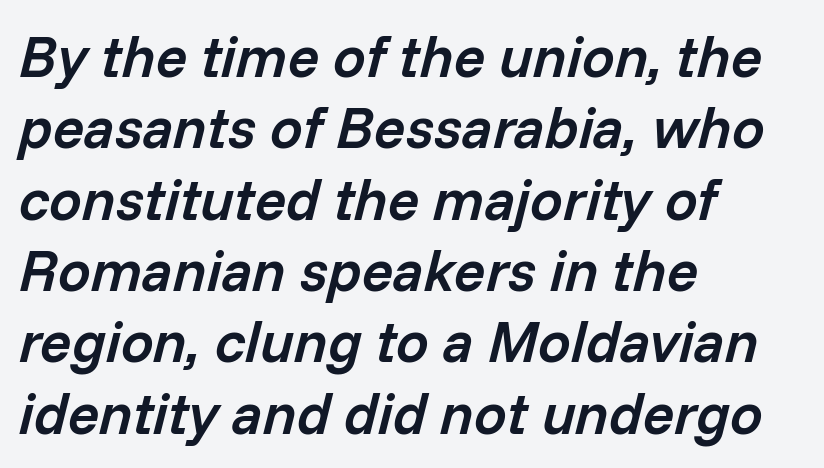
The image shows 58 px semibold type, italic (leaning right); set left-aligned, line spacing 1.23x, normal letter spacing, not underlined; low stroke contrast and a medium x-height.
